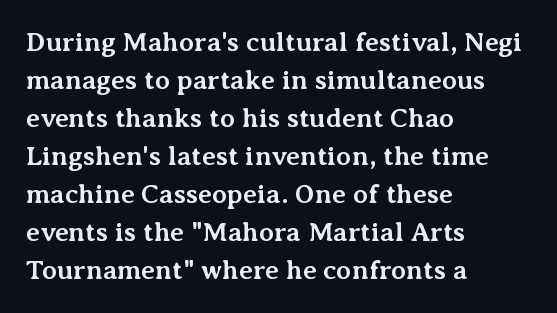
{"italic": "no", "bold": "yes", "underline": "no", "align": "left", "line_spacing": "normal", "line_spacing_ratio": 1.41, "letter_spacing": "normal", "letter_spacing_em": 0.0, "glyph_px": 27}
